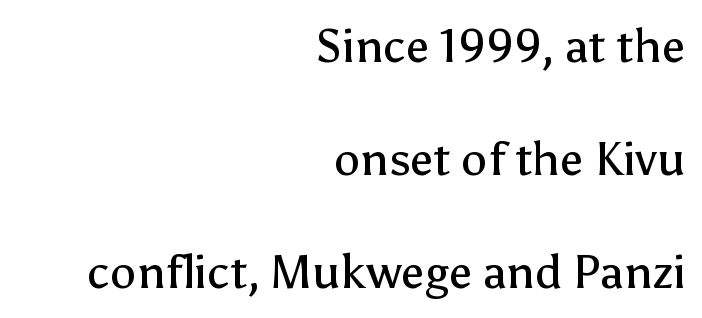
Q: Is the text bold? A: No.
Q: Is the text italic (slanted)? A: No, it is upright.
Q: Is the typeface a serif or a sans-serif typeface? A: Sans-serif.
Q: Is the text underlined? A: No.
Q: How is the paragraph aligned? A: Right-aligned.
Q: Is the spacing between letters normal or unusually wide? A: Normal.
Q: Is the spacing between lines tight, normal or loose? A: Loose.
Q: Width (condensed, normal, or wide)? A: Normal.
Q: Stroke contrast? A: Low.
Q: x-height? A: Medium.
Q: Monospaced? A: No.
